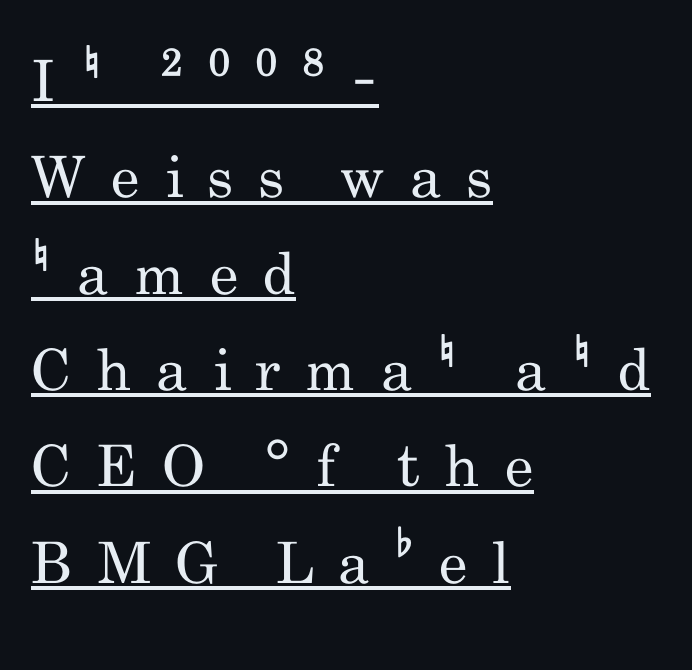
The image shows 57 px regular-weight, condensed sans-serif type, upright; set left-aligned, normal line spacing (1.69x), unusually wide letter spacing (+0.43 em), underlined; low stroke contrast and a small x-height.
